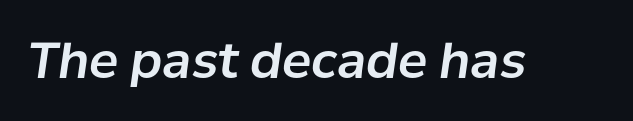
Q: Is the text italic (slanted)? A: Yes, it leans right by about 8 degrees.
Q: Is the text underlined? A: No.
Q: Is the spacing between letters normal or unusually wide? A: Normal.
Q: Width (condensed, normal, or wide)? A: Normal.
Q: Stroke contrast? A: Low.
Q: x-height? A: Medium.
Q: Monospaced? A: No.
